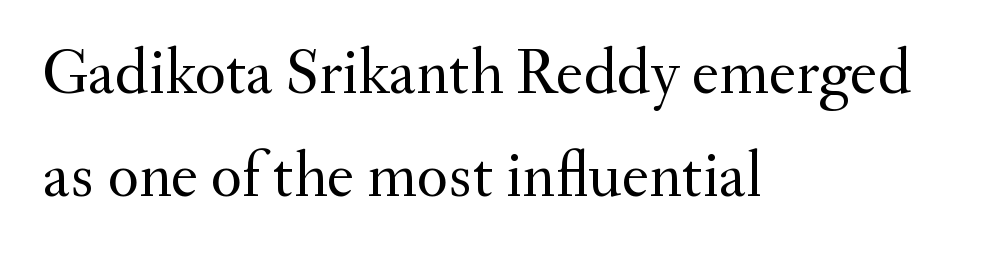
Letters rest on an invisible, unmarked baseline. Honestly, the letter spacing is just normal — you wouldn't notice it. Every row of glyphs begins at an identical x-position on the left. Regular leading. You could not count columns in this text — the font is proportionally spaced.
